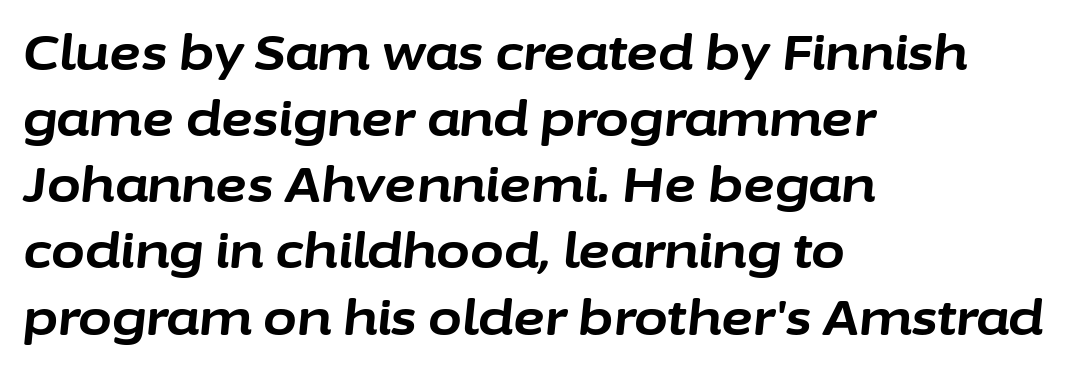
Proportional: the letters do not fall into vertical columns. Each row of text sits above clean, open space. Each new line begins a customary step beneath the previous one. Plenty of ink on the page — the face is bold.
